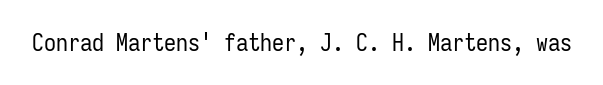
The image shows 24 px text type, upright; set normal letter spacing, not underlined.
